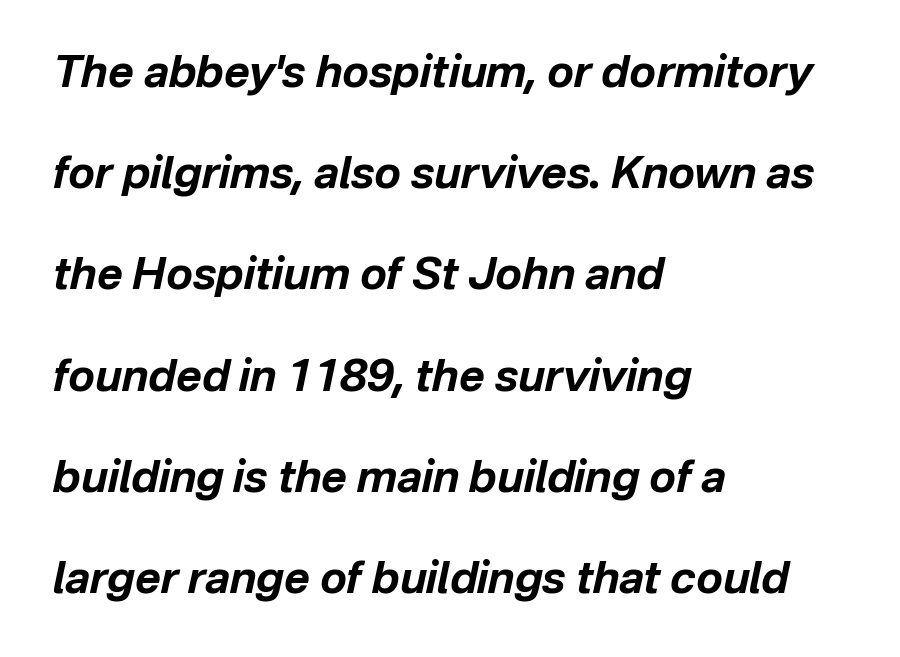
You'd pick this weight for a headline — it's a proper bold. Italic? Definitely — the glyphs are oblique. Regarding leading, the lines here are spaced well apart. Caption: multi-line text, flush left, ragged right.
